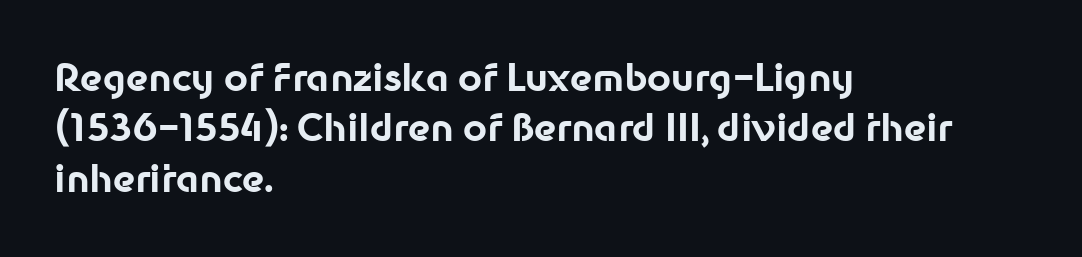
Designer's note — italics off, roman on. Leading matches the norm, producing a regular column. Students, this is bold: see how much ink each stroke carries. Character widths vary here, with narrow letters taking less room than wide ones. The passage is arranged the way most books set body copy — flush left. Nope, no serifs anywhere on these letters.
